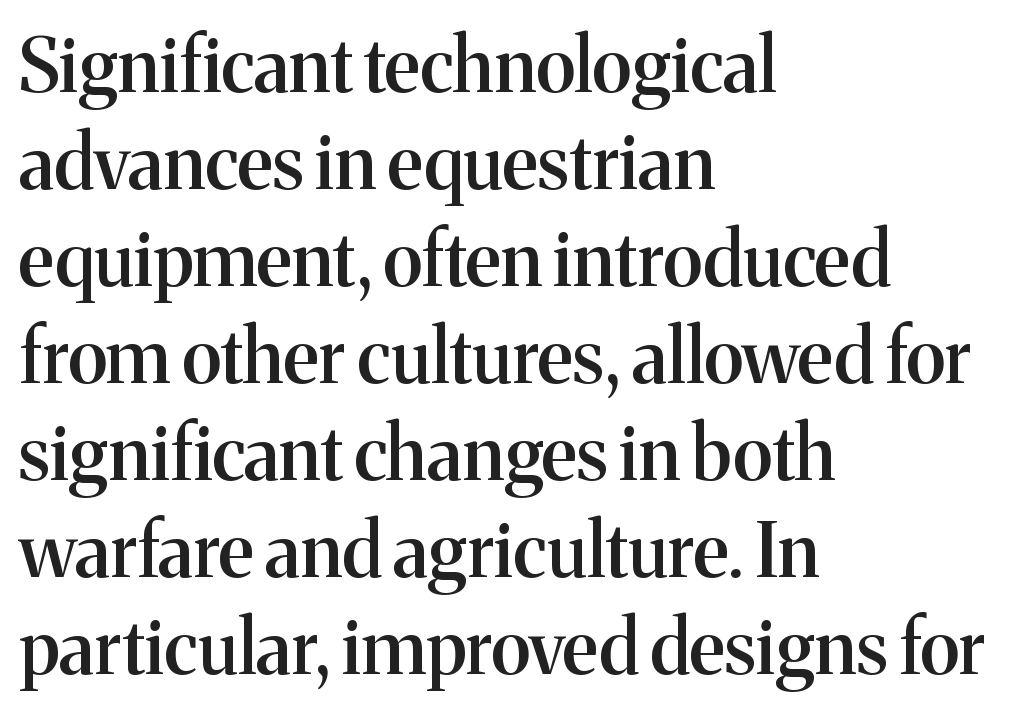
The setting favours the left margin, as ordinary paragraphs usually do. These lines are rendered in a variable-pitch font. Designer's note — italics off, roman on. The rendering shows small feet on the letterforms — a serif design. Descender tails drop into unmarked territory. Glyph-to-glyph distance matches everyday printed text.
